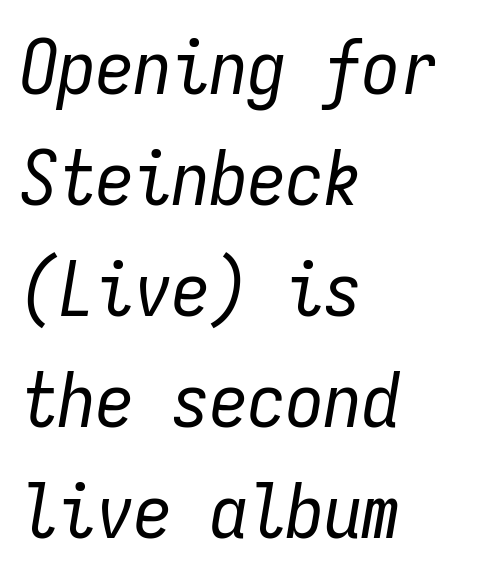
The image shows 76 px regular-weight, condensed type, italic (leaning right), monospaced; set left-aligned, normal line spacing (1.46x), normal letter spacing, not underlined; low stroke contrast and a medium x-height.
